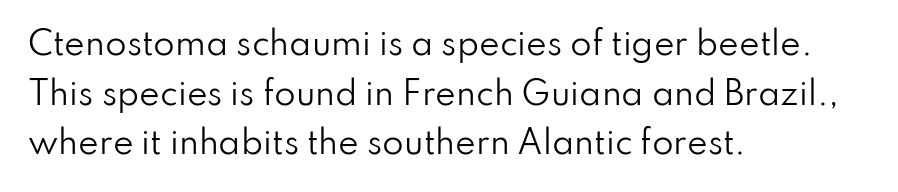
Q: Is the text bold? A: No.
Q: Is the text italic (slanted)? A: No, it is upright.
Q: Is the typeface a serif or a sans-serif typeface? A: Sans-serif.
Q: Is the text underlined? A: No.
Q: How is the paragraph aligned? A: Left-aligned.
Q: Is the spacing between letters normal or unusually wide? A: Normal.
Q: Is the spacing between lines tight, normal or loose? A: Normal.
Q: Width (condensed, normal, or wide)? A: Normal.
Q: Stroke contrast? A: Low.
Q: x-height? A: Small.
Q: Monospaced? A: No.
